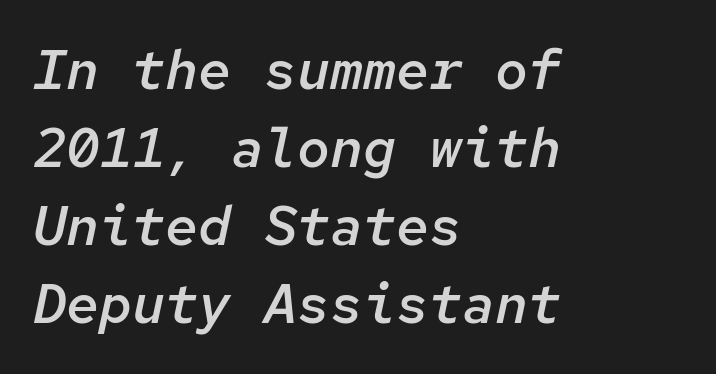
{"italic": "yes", "lean": "right", "slant_degrees": 12, "bold": "semi", "weight": "semibold", "width": "normal", "stroke_contrast": "low", "x_height": "medium", "monospaced": "yes", "underline": "no", "align": "left", "line_spacing": "normal", "line_spacing_ratio": 1.42, "letter_spacing": "normal", "letter_spacing_em": 0.0, "glyph_px": 55}
